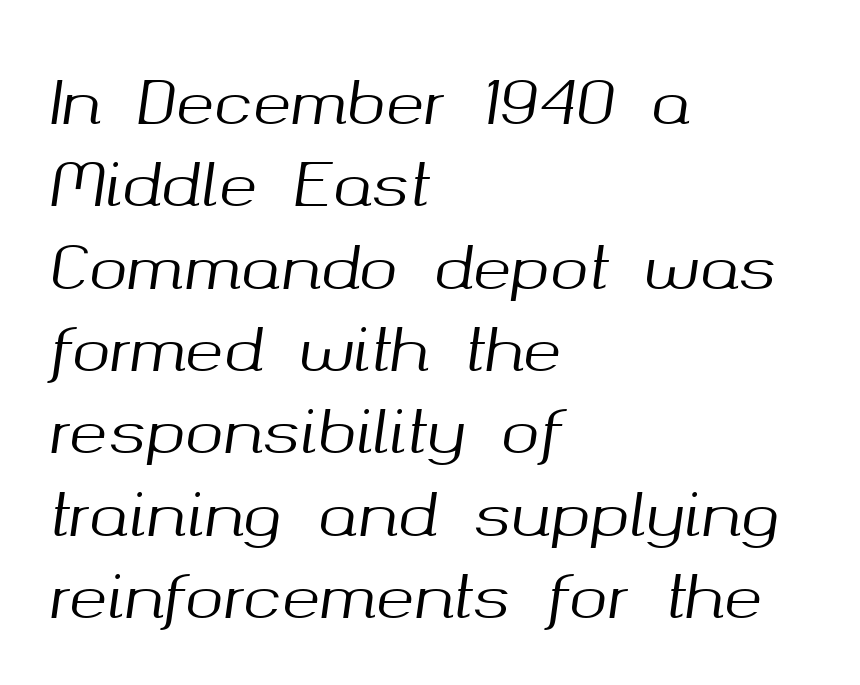
The image shows 58 px text type, italic (leaning right); set left-aligned, normal line spacing (1.42x), normal letter spacing, not underlined; medium stroke contrast and a medium x-height.
